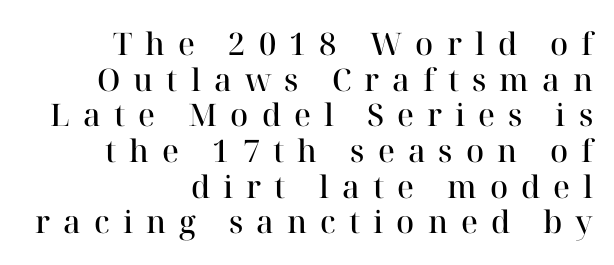
The image shows 31 px semibold serif type, upright; set right-aligned, tight line spacing (1.15x), unusually wide letter spacing (+0.42 em), not underlined; high stroke contrast and a medium x-height.
